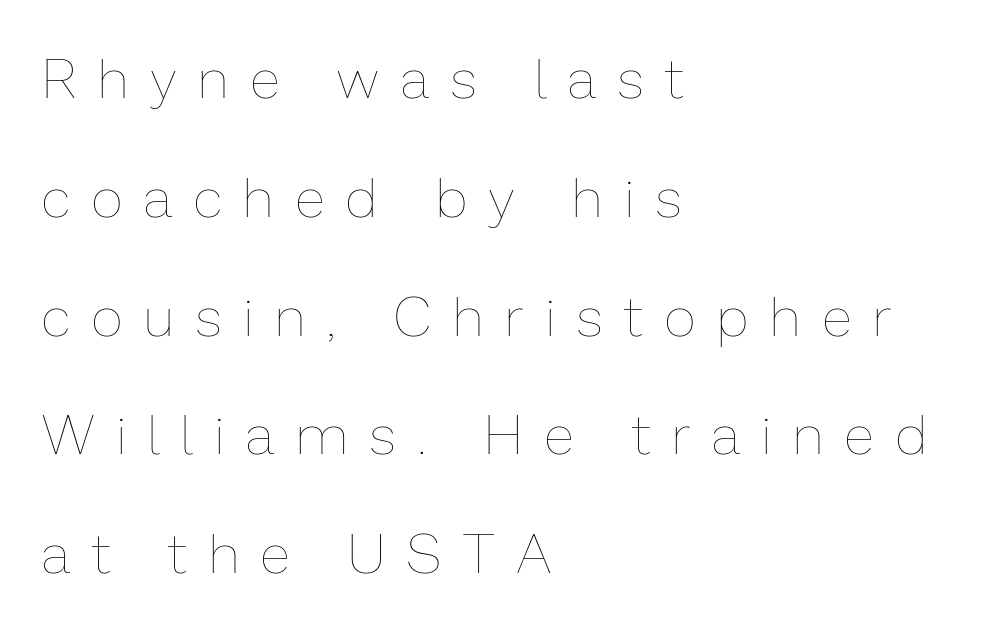
Q: Is the text bold? A: No.
Q: Is the text italic (slanted)? A: No, it is upright.
Q: Is the text underlined? A: No.
Q: How is the paragraph aligned? A: Left-aligned.
Q: Is the spacing between letters normal or unusually wide? A: Unusually wide.
Q: Is the spacing between lines tight, normal or loose? A: Loose.
Q: Width (condensed, normal, or wide)? A: Normal.
Q: Stroke contrast? A: Low.
Q: x-height? A: Medium.
Q: Monospaced? A: No.
